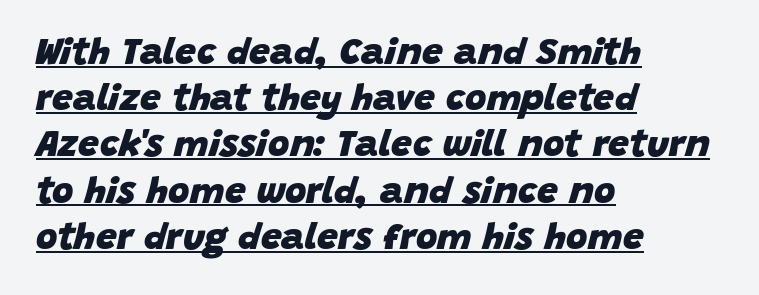
The image shows 37 px heavy type, italic (leaning right); set left-aligned, normal line spacing (1.25x), normal letter spacing, underlined; low stroke contrast and a large x-height.
